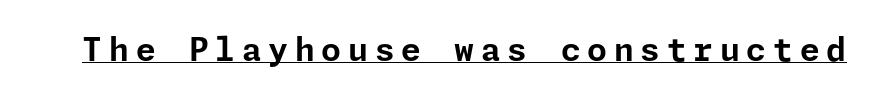
The lettering is marked with a stroke running underneath it. Does the type have serifs? No, each stem ends abruptly. This is roman type, the default non-slanted kind. The passage shown has open, widely tracked lettering throughout.
